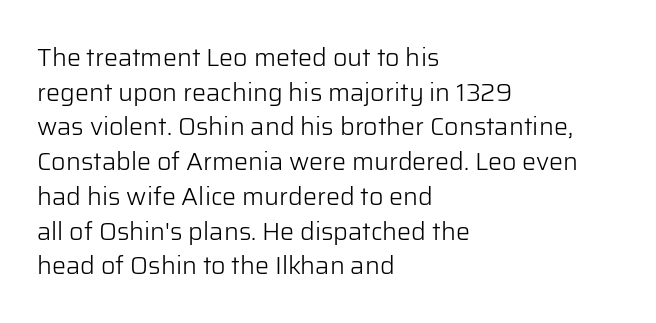
{"italic": "no", "bold": "no", "underline": "no", "align": "left", "line_spacing": "normal", "line_spacing_ratio": 1.39, "letter_spacing": "normal", "letter_spacing_em": 0.0, "glyph_px": 25}
